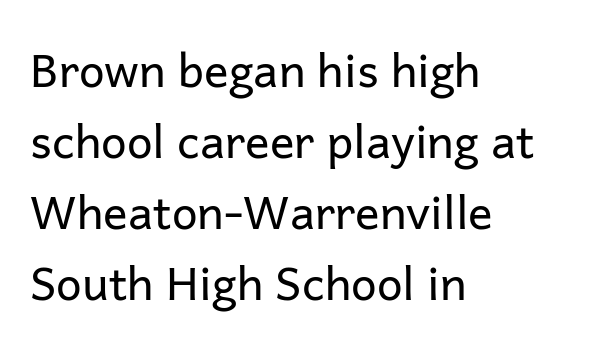
The image shows 46 px regular-weight sans-serif type, upright; set left-aligned, normal line spacing (1.54x), normal letter spacing, not underlined; low stroke contrast and a medium x-height.
